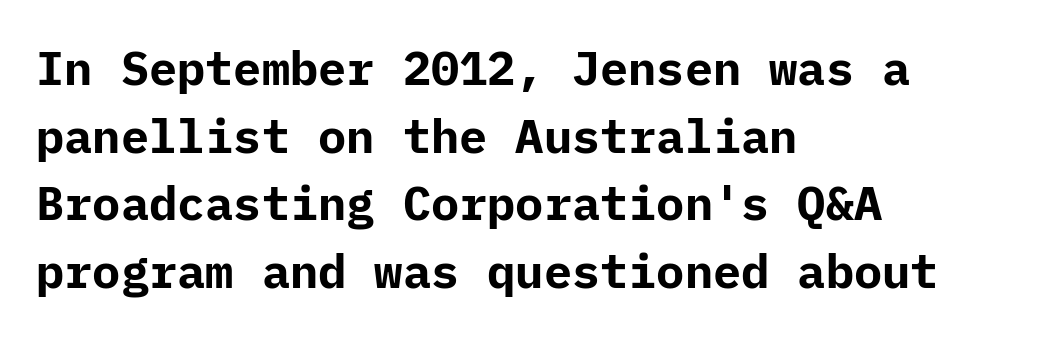
The image shows 47 px bold sans-serif type, upright; set left-aligned, normal line spacing (1.44x), normal letter spacing, not underlined; low stroke contrast and a medium x-height.
